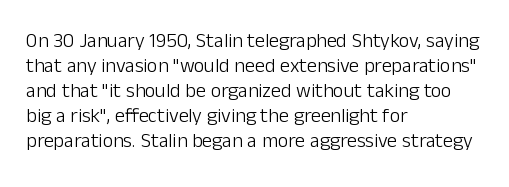
Q: Is the text bold? A: No.
Q: Is the text italic (slanted)? A: No, it is upright.
Q: Is the text underlined? A: No.
Q: How is the paragraph aligned? A: Left-aligned.
Q: Is the spacing between letters normal or unusually wide? A: Normal.
Q: Is the spacing between lines tight, normal or loose? A: Normal.
